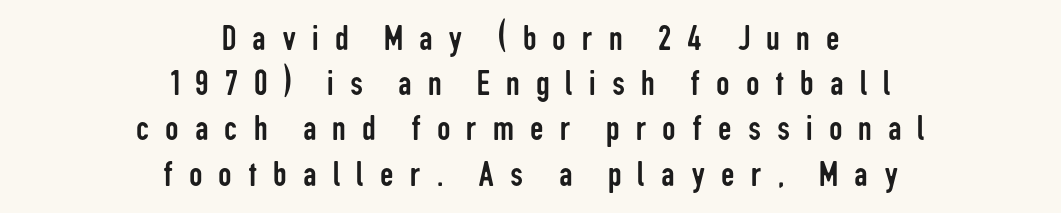
Q: Is the text bold? A: No.
Q: Is the text italic (slanted)? A: No, it is upright.
Q: Is the typeface a serif or a sans-serif typeface? A: Sans-serif.
Q: Is the text underlined? A: No.
Q: How is the paragraph aligned? A: Centered.
Q: Is the spacing between letters normal or unusually wide? A: Unusually wide.
Q: Width (condensed, normal, or wide)? A: Condensed.
Q: Stroke contrast? A: Low.
Q: x-height? A: Medium.
Q: Monospaced? A: No.
